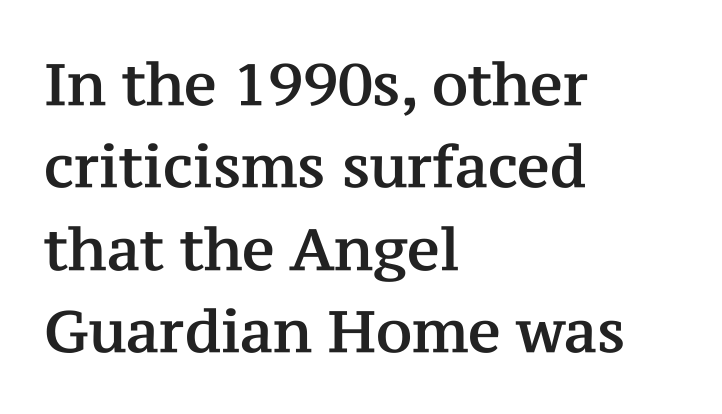
The image shows 58 px serif type, upright; set left-aligned, normal line spacing (1.42x), normal letter spacing, not underlined; medium stroke contrast and a medium x-height.
